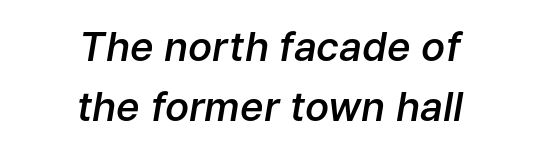
The letters sit at their default tracking, neither squeezed nor spread. This is moderately heavy type, rendered in semibold. Clear beneath every line of the passage. Every row of glyphs is offset so its center matches the block's center. Here the designer chose a conventional face with non-uniform glyph widths.
